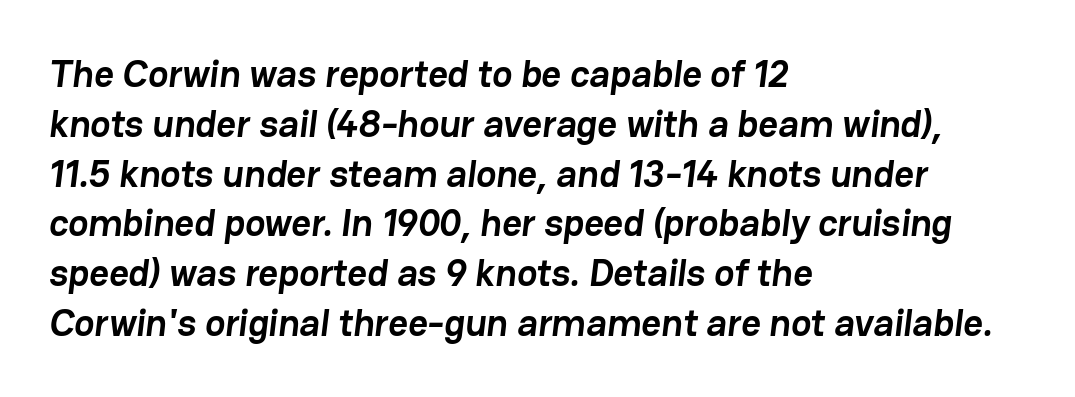
Q: Is the text bold? A: Yes.
Q: Is the typeface a serif or a sans-serif typeface? A: Sans-serif.
Q: Is the text underlined? A: No.
Q: How is the paragraph aligned? A: Left-aligned.
Q: Is the spacing between letters normal or unusually wide? A: Normal.
Q: Is the spacing between lines tight, normal or loose? A: Normal.
Q: Width (condensed, normal, or wide)? A: Normal.
Q: Stroke contrast? A: Low.
Q: x-height? A: Medium.
Q: Monospaced? A: No.
